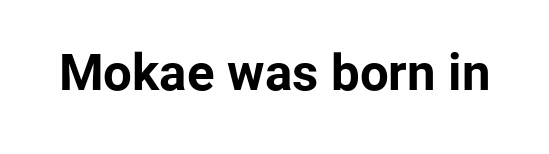
Think of a printed novel: that variable character pitch is what you see here. The specimen omits any rule beneath the text block's lines. Summary of weight: heavy, a full bold. Italic: no, the glyphs are upright roman.
